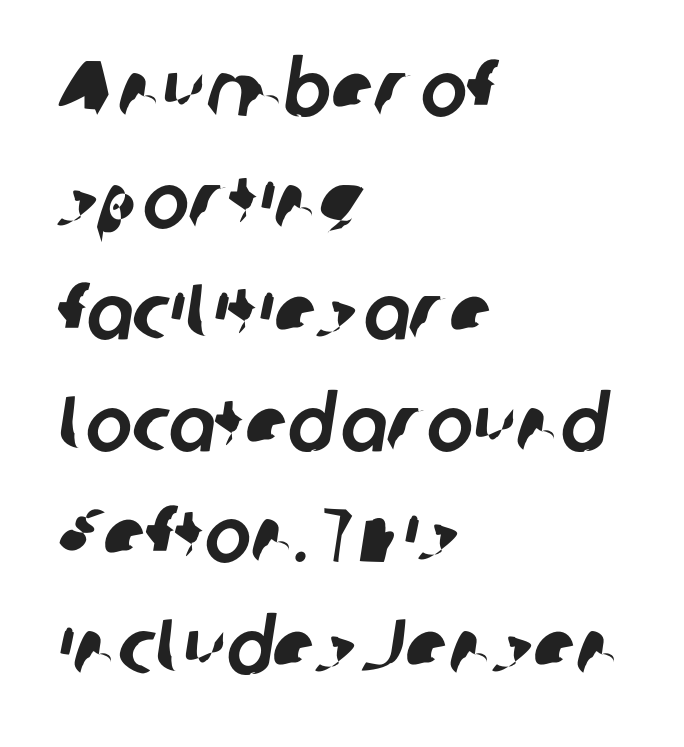
Q: Is the typeface a serif or a sans-serif typeface? A: Sans-serif.
Q: Is the text underlined? A: No.
Q: How is the paragraph aligned? A: Left-aligned.
Q: Is the spacing between letters normal or unusually wide? A: Normal.
Q: Is the spacing between lines tight, normal or loose? A: Normal.
Q: Width (condensed, normal, or wide)? A: Normal.
Q: Stroke contrast? A: Low.
Q: x-height? A: Medium.
Q: Monospaced? A: No.
